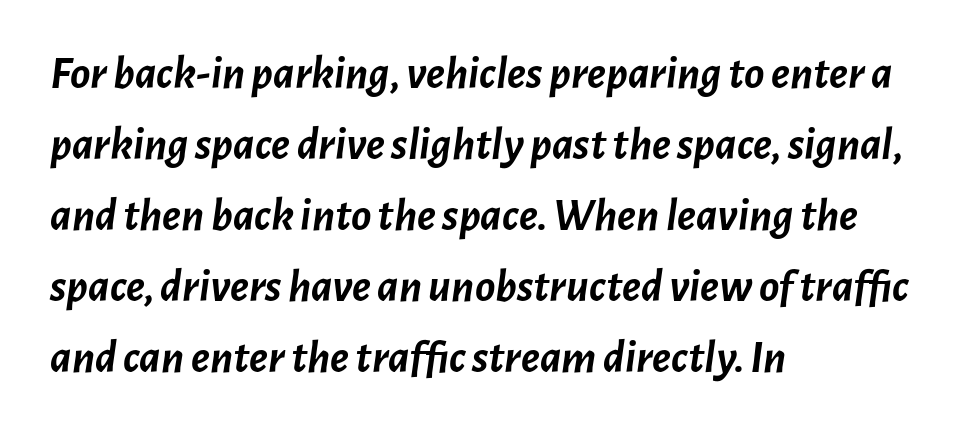
Q: Is the text bold? A: Yes.
Q: Is the text italic (slanted)? A: Yes, it leans right by about 7 degrees.
Q: Is the text underlined? A: No.
Q: How is the paragraph aligned? A: Left-aligned.
Q: Is the spacing between letters normal or unusually wide? A: Normal.
Q: Is the spacing between lines tight, normal or loose? A: Normal.
Q: Width (condensed, normal, or wide)? A: Normal.
Q: Stroke contrast? A: Low.
Q: x-height? A: Medium.
Q: Monospaced? A: No.
